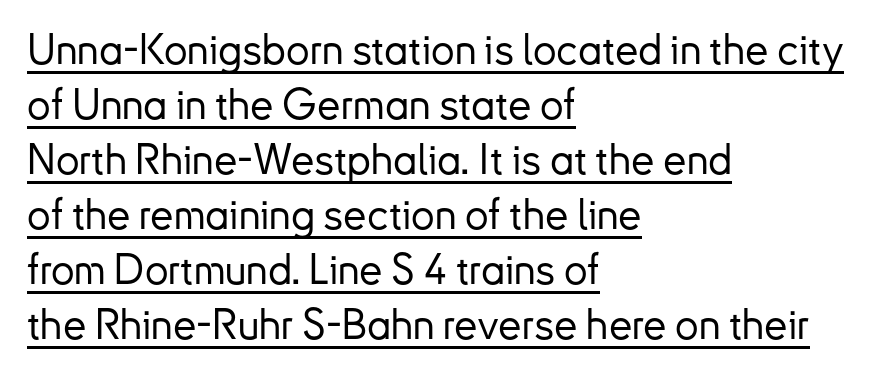
This sample carries an underscore along the baseline area. Ascenders rise straight up at ninety degrees. The rendering anchors every line to the left-hand side. The type is set solid horizontally, with unmodified tracking. The space between consecutive lines is moderate.
